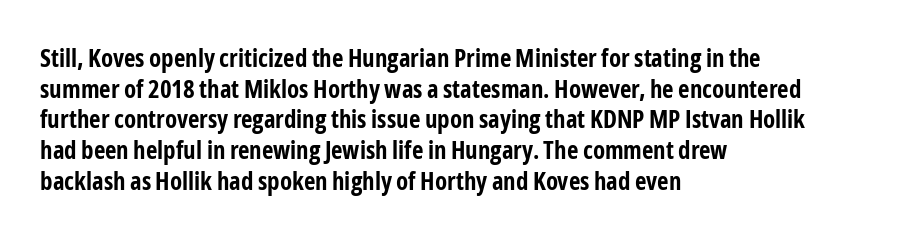
Q: Is the text bold? A: Yes.
Q: Is the text italic (slanted)? A: No, it is upright.
Q: Is the text underlined? A: No.
Q: How is the paragraph aligned? A: Left-aligned.
Q: Is the spacing between letters normal or unusually wide? A: Normal.
